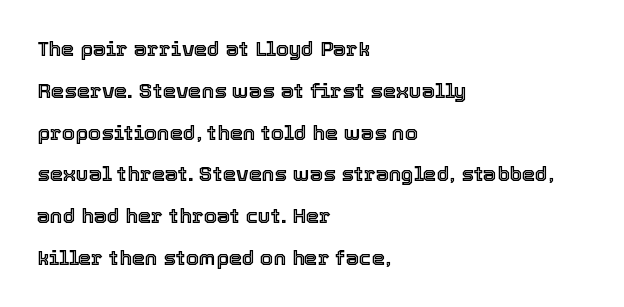
{"italic": "no", "underline": "no", "align": "left", "line_spacing": "loose", "line_spacing_ratio": 1.99, "letter_spacing": "normal", "letter_spacing_em": 0.0, "glyph_px": 21}
